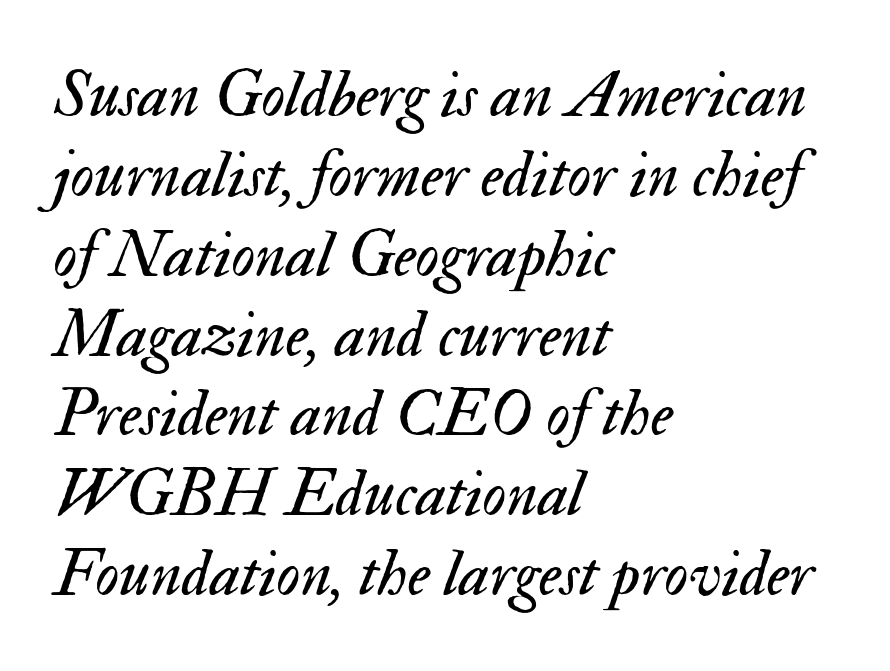
Lines of text with bare space underneath. These lines are rendered in a variable-pitch font. Letters have the restrained weight of plain body copy at most. If you drew a ruler down the left edge, every line would touch it. A typesetter would mark this as italic.
